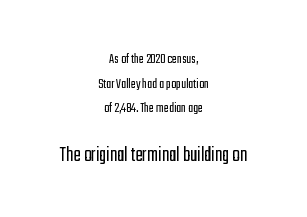
The image shows 22 px text type, upright; set centered, normal line spacing (1.65x), normal letter spacing, not underlined; the second (bottom) block is 1.47x larger.
